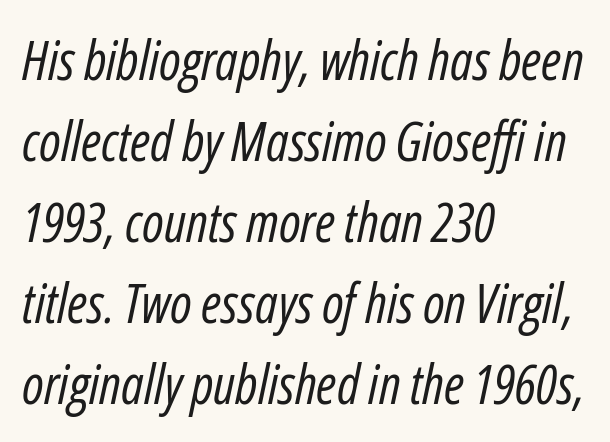
Q: Is the text bold? A: No.
Q: Is the text italic (slanted)? A: Yes, it leans right by about 12 degrees.
Q: Is the text underlined? A: No.
Q: How is the paragraph aligned? A: Left-aligned.
Q: Is the spacing between letters normal or unusually wide? A: Normal.
Q: Is the spacing between lines tight, normal or loose? A: Normal.
Q: Width (condensed, normal, or wide)? A: Condensed.
Q: Stroke contrast? A: Low.
Q: x-height? A: Medium.
Q: Monospaced? A: No.
